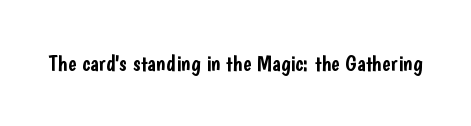
Q: Is the text italic (slanted)? A: No, it is upright.
Q: Is the text underlined? A: No.
Q: Is the spacing between letters normal or unusually wide? A: Normal.
